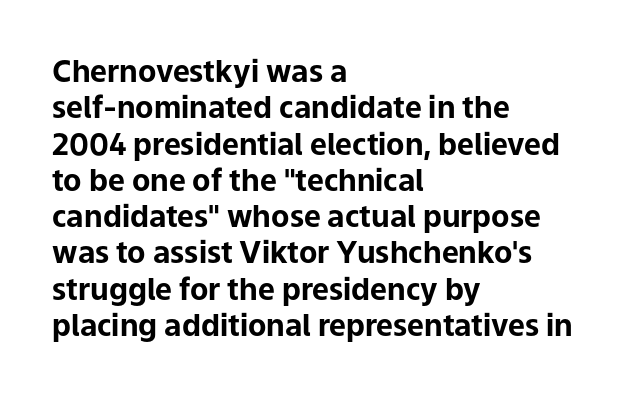
{"serif": "no", "italic": "no", "bold": "yes", "weight": "bold", "width": "normal", "stroke_contrast": "low", "x_height": "medium", "monospaced": "no", "underline": "no", "align": "left", "line_spacing_ratio": 1.21, "letter_spacing": "normal", "letter_spacing_em": 0.0, "glyph_px": 30}
